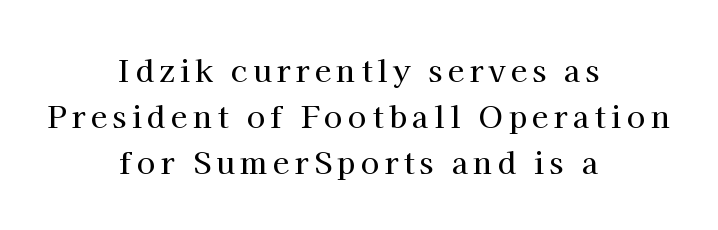
Old-style or modern, the face here clearly has serifs. The passage shown is typed in a proportional face where columns would drift. Caption: multi-line text, centered on the measure. Glance below the letters and you will spot only blank space. What's the leading like? Ordinary, nothing unusual.
